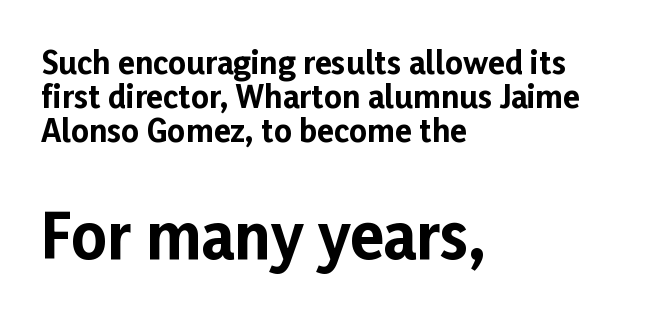
The image shows 62 px bold sans-serif type, upright; set left-aligned, tight line spacing (1.1x), normal letter spacing, not underlined; the second (bottom) block is 2.0x larger; low stroke contrast and a medium x-height.
